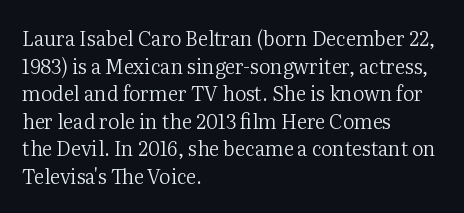
The image shows 20 px text type, upright; set left-aligned, normal line spacing (1.38x), normal letter spacing, not underlined.
